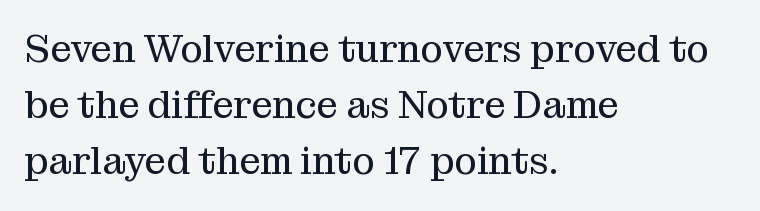
A roman cut, with each character standing at attention. Rows of type keep a routine distance in the vertical direction. These lines are rendered in a variable-pitch font. Clear beneath every line of the passage.
